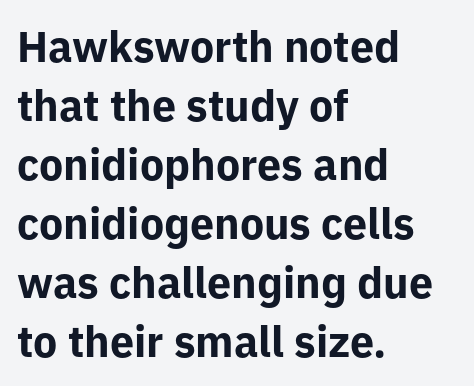
{"serif": "no", "italic": "no", "bold": "yes", "weight": "bold", "width": "normal", "stroke_contrast": "low", "x_height": "medium", "monospaced": "no", "underline": "no", "align": "left", "line_spacing": "normal", "line_spacing_ratio": 1.37, "letter_spacing": "normal", "letter_spacing_em": 0.0, "glyph_px": 43}
